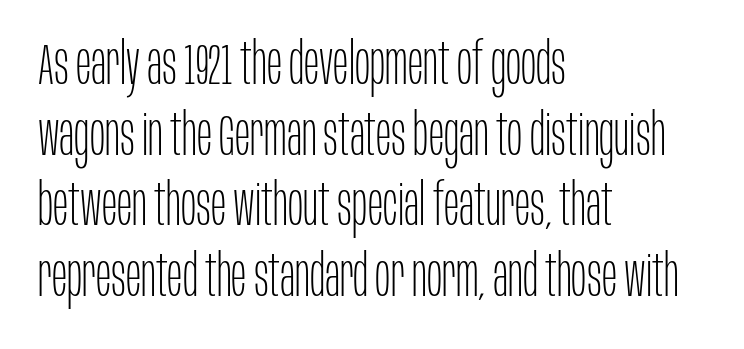
{"serif": "no", "italic": "no", "bold": "no", "weight": "thin", "width": "condensed", "stroke_contrast": "low", "x_height": "large", "monospaced": "no", "underline": "no", "align": "left", "line_spacing_ratio": 1.24, "letter_spacing": "normal", "letter_spacing_em": 0.0, "glyph_px": 57}
